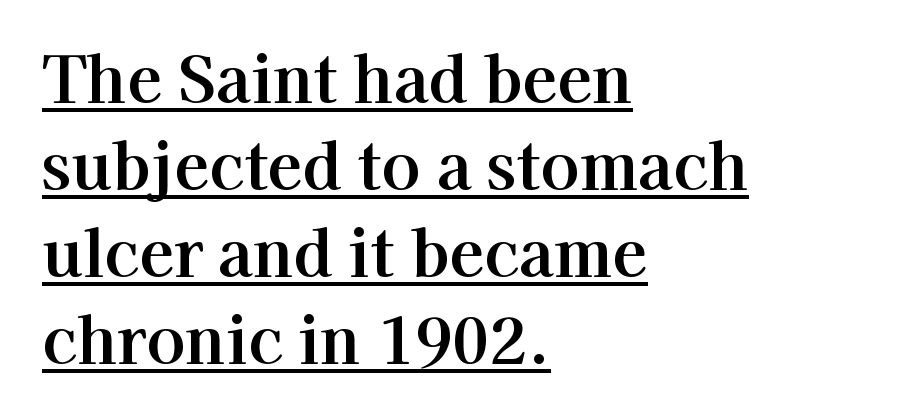
The image shows 64 px serif type, upright; set left-aligned, normal line spacing (1.36x), normal letter spacing, underlined; high stroke contrast and a medium x-height.
